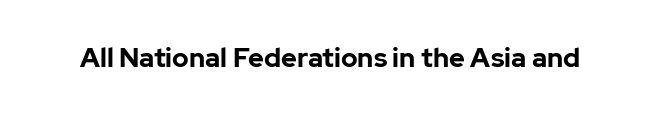
{"italic": "no", "bold": "yes", "underline": "no", "letter_spacing": "normal", "letter_spacing_em": 0.0, "glyph_px": 27}
